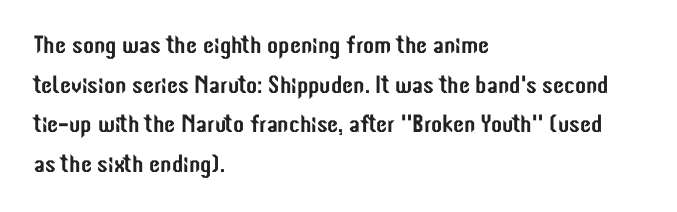
Words appear dense and cohesive because spacing is normal. Italic? Not at all — the glyphs are vertical. Horizontally, the lines are justified to the leading edge only. Leading matches the norm, producing a regular column. Each row of text sits above clean, open space.
